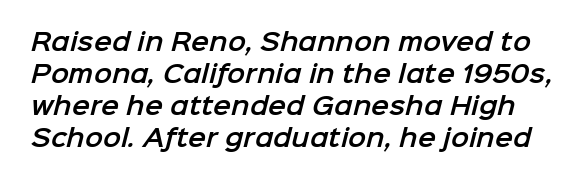
The image shows 24 px text type; set normal line spacing (1.33x), normal letter spacing, not underlined.
